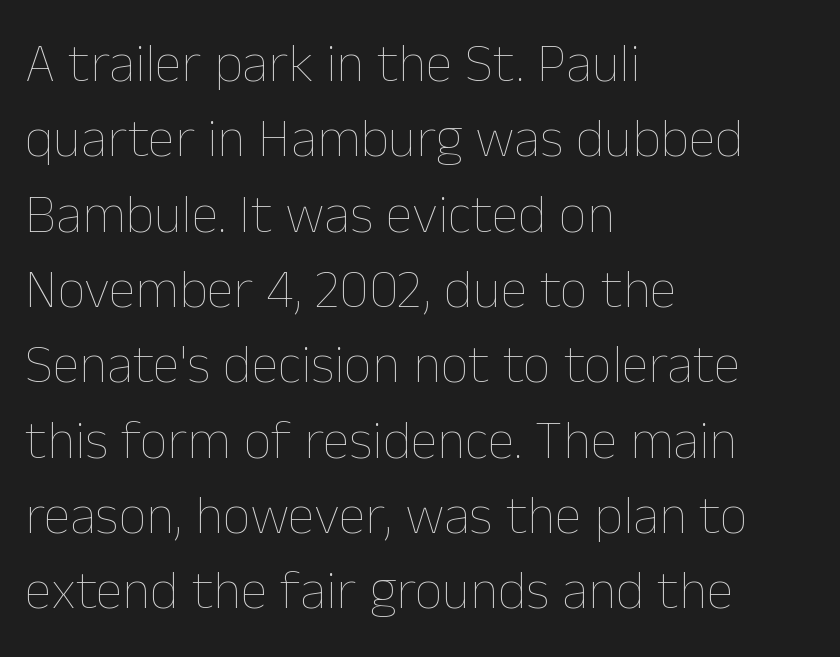
Is the letter spacing exaggerated? No — it looks like the ordinary default. Is there much room between lines? A standard amount, neither cramped nor airy. Is this a fixed-width face? No — the glyphs have proportional, varying widths. The lettering stays uniformly vertical, giving the passage a roman look. Check the space under the baseline: it is left empty. Layout note: lines flush left.
